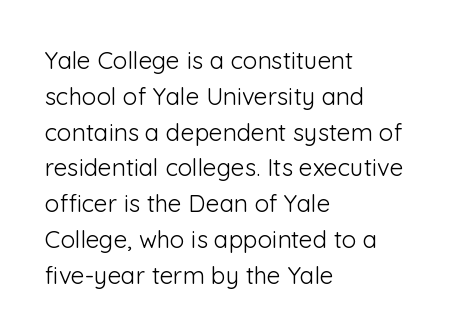
The setting favours the left margin, as ordinary paragraphs usually do. Upright lettering throughout. Letter spacing: default. No chunkiness to these letters — they're not bold.
